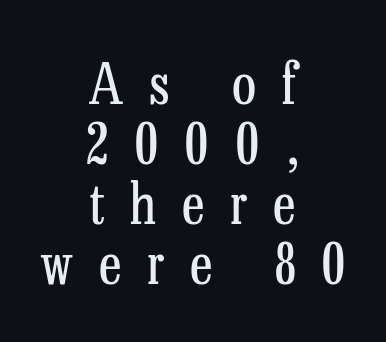
The image shows 56 px regular-weight, condensed serif type, upright; set centered, tight line spacing (1.07x), unusually wide letter spacing (+0.46 em), not underlined; low stroke contrast and a medium x-height.
